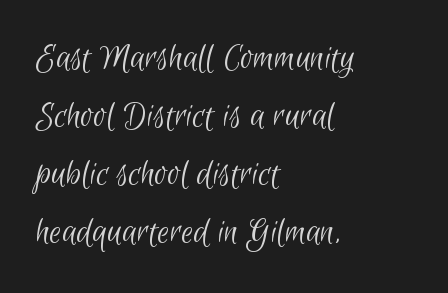
Q: Is the text bold? A: No.
Q: Is the typeface a serif or a sans-serif typeface? A: Sans-serif.
Q: Is the text underlined? A: No.
Q: How is the paragraph aligned? A: Left-aligned.
Q: Is the spacing between letters normal or unusually wide? A: Normal.
Q: Is the spacing between lines tight, normal or loose? A: Normal.
Q: Width (condensed, normal, or wide)? A: Condensed.
Q: Stroke contrast? A: Low.
Q: x-height? A: Small.
Q: Monospaced? A: No.
